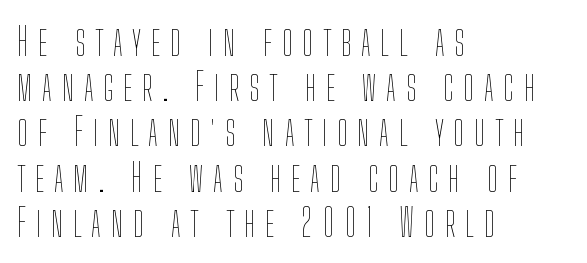
{"italic": "no", "bold": "no", "weight": "thin", "width": "condensed", "stroke_contrast": "low", "x_height": "medium", "monospaced": "no", "underline": "no", "align": "left", "line_spacing_ratio": 1.16, "letter_spacing": "wide", "letter_spacing_em": 0.25, "glyph_px": 39}
